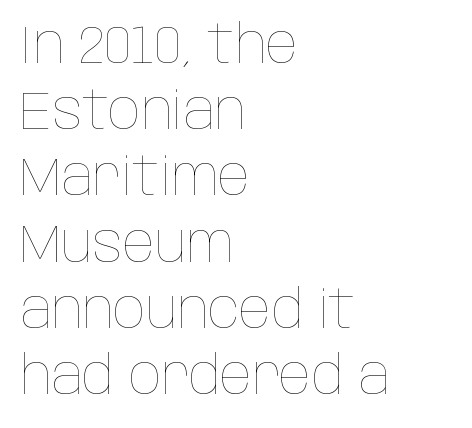
Q: Is the text bold? A: No.
Q: Is the text italic (slanted)? A: No, it is upright.
Q: Is the text underlined? A: No.
Q: How is the paragraph aligned? A: Left-aligned.
Q: Is the spacing between letters normal or unusually wide? A: Normal.
Q: Is the spacing between lines tight, normal or loose? A: Normal.
Q: Width (condensed, normal, or wide)? A: Condensed.
Q: Stroke contrast? A: Low.
Q: x-height? A: Large.
Q: Monospaced? A: No.
